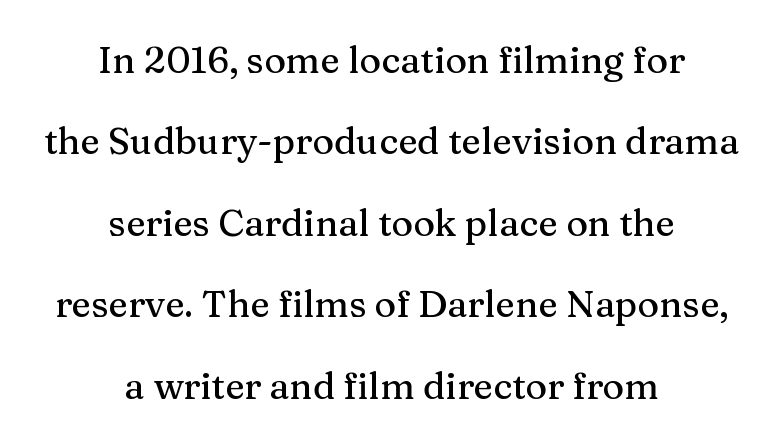
{"serif": "yes", "italic": "no", "width": "normal", "stroke_contrast": "medium", "x_height": "medium", "monospaced": "no", "underline": "no", "align": "center", "line_spacing": "loose", "line_spacing_ratio": 2.2, "letter_spacing": "normal", "letter_spacing_em": 0.0, "glyph_px": 37}
